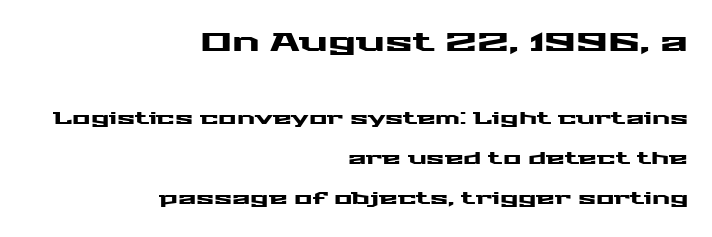
{"italic": "no", "underline": "no", "align": "right", "line_spacing": "loose", "line_spacing_ratio": 2.36, "letter_spacing": "normal", "letter_spacing_em": 0.0, "larger_block": "first", "size_ratio": 1.53, "glyph_px": 26}
